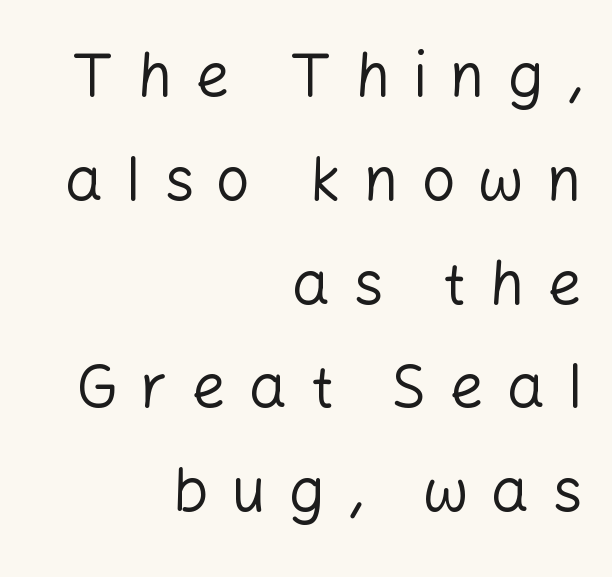
Q: Is the text bold? A: No.
Q: Is the text italic (slanted)? A: No, it is upright.
Q: Is the typeface a serif or a sans-serif typeface? A: Sans-serif.
Q: Is the text underlined? A: No.
Q: How is the paragraph aligned? A: Right-aligned.
Q: Is the spacing between letters normal or unusually wide? A: Unusually wide.
Q: Width (condensed, normal, or wide)? A: Normal.
Q: Stroke contrast? A: Low.
Q: x-height? A: Medium.
Q: Monospaced? A: No.
